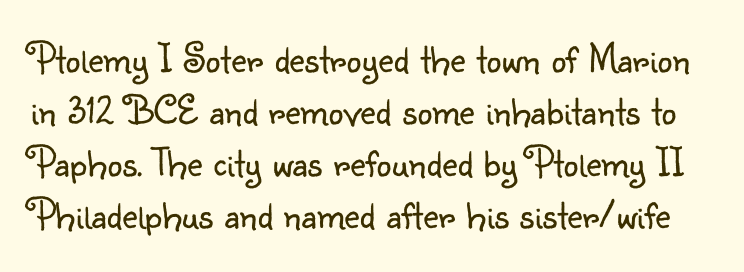
{"serif": "no", "italic": "no", "bold": "no", "weight": "light", "width": "normal", "stroke_contrast": "low", "x_height": "small", "monospaced": "no", "underline": "no", "line_spacing_ratio": 1.24, "letter_spacing": "normal", "letter_spacing_em": 0.0, "glyph_px": 42}
